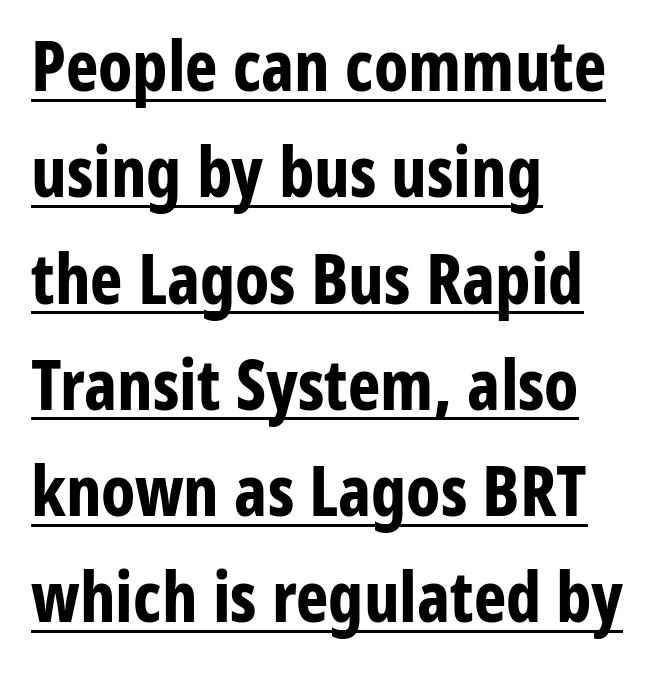
{"serif": "no", "italic": "no", "bold": "yes", "weight": "bold", "width": "condensed", "stroke_contrast": "low", "x_height": "medium", "monospaced": "no", "underline": "yes", "align": "left", "line_spacing": "normal", "line_spacing_ratio": 1.54, "letter_spacing": "normal", "letter_spacing_em": 0.0, "glyph_px": 69}
